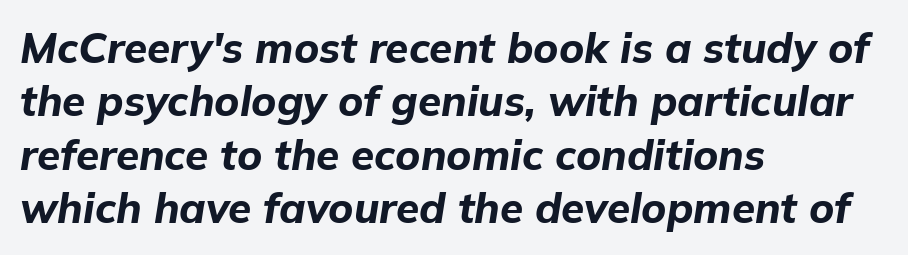
The lines are quadded left. When letters slant like this, we call the style italic. These lines are rendered in a variable-pitch font. Each row of text sits above clean, open space. How heavy is the stroke? Heavy — this is a bold.
